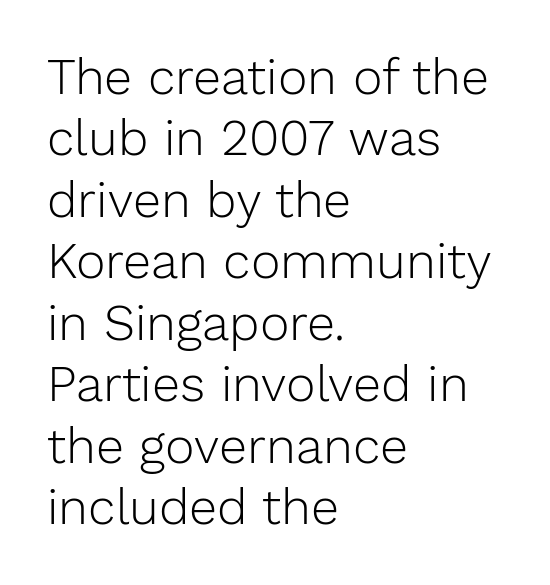
Q: Is the text bold? A: No.
Q: Is the text italic (slanted)? A: No, it is upright.
Q: Is the typeface a serif or a sans-serif typeface? A: Sans-serif.
Q: Is the text underlined? A: No.
Q: How is the paragraph aligned? A: Left-aligned.
Q: Is the spacing between letters normal or unusually wide? A: Normal.
Q: Width (condensed, normal, or wide)? A: Normal.
Q: Stroke contrast? A: Low.
Q: x-height? A: Medium.
Q: Monospaced? A: No.
